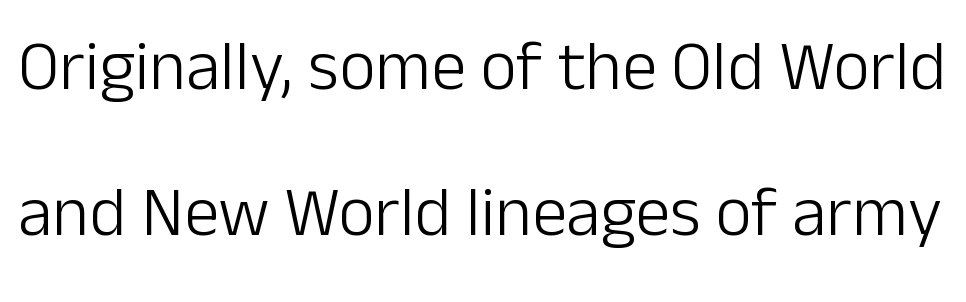
{"serif": "no", "italic": "no", "bold": "no", "weight": "light", "width": "normal", "stroke_contrast": "low", "x_height": "medium", "monospaced": "no", "underline": "no", "line_spacing": "loose", "line_spacing_ratio": 2.08, "letter_spacing": "normal", "letter_spacing_em": 0.0, "glyph_px": 70}
